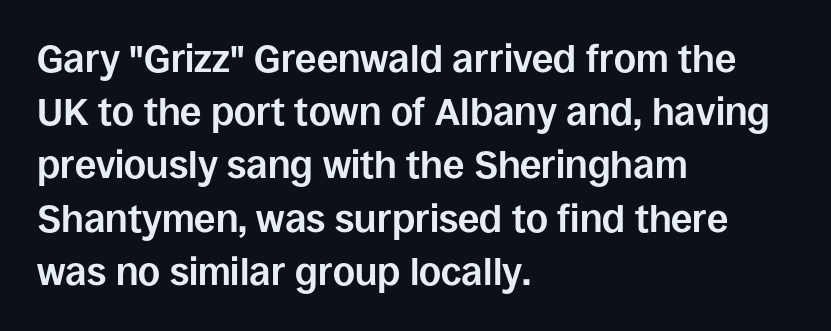
The image shows 38 px bold sans-serif type, upright; set left-aligned, normal line spacing (1.4x), normal letter spacing, not underlined; low stroke contrast and a large x-height.
